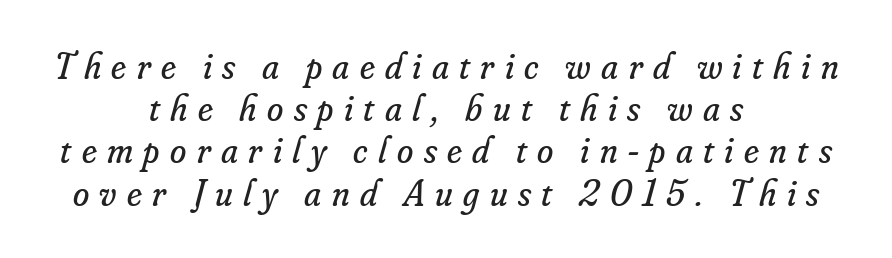
{"serif": "yes", "italic": "yes", "lean": "right", "slant_degrees": 16, "bold": "no", "weight": "regular", "width": "normal", "stroke_contrast": "low", "x_height": "small", "monospaced": "no", "underline": "no", "align": "center", "line_spacing": "tight", "line_spacing_ratio": 1.14, "letter_spacing": "wide", "letter_spacing_em": 0.28, "glyph_px": 37}
